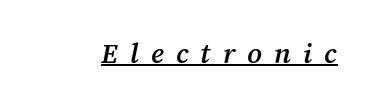
The image shows 28 px semibold serif type, italic (leaning right); set unusually wide letter spacing (+0.43 em), underlined; medium stroke contrast and a medium x-height.
